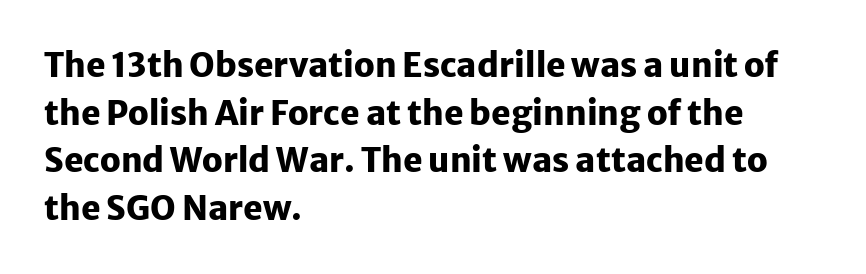
{"serif": "no", "italic": "no", "bold": "yes", "weight": "heavy", "width": "normal", "stroke_contrast": "low", "x_height": "medium", "monospaced": "no", "underline": "no", "align": "left", "line_spacing": "normal", "line_spacing_ratio": 1.44, "letter_spacing": "normal", "letter_spacing_em": 0.0, "glyph_px": 33}
